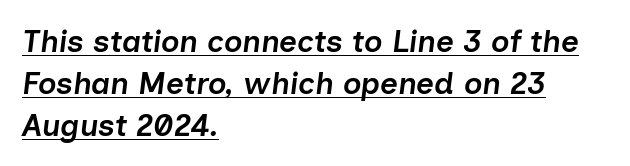
Q: Is the text bold? A: Semi-bold.
Q: Is the text italic (slanted)? A: Yes, it leans right by about 7 degrees.
Q: Is the text underlined? A: Yes.
Q: How is the paragraph aligned? A: Left-aligned.
Q: Is the spacing between letters normal or unusually wide? A: Normal.
Q: Is the spacing between lines tight, normal or loose? A: Normal.
Q: Width (condensed, normal, or wide)? A: Normal.
Q: Stroke contrast? A: Low.
Q: x-height? A: Medium.
Q: Monospaced? A: No.
